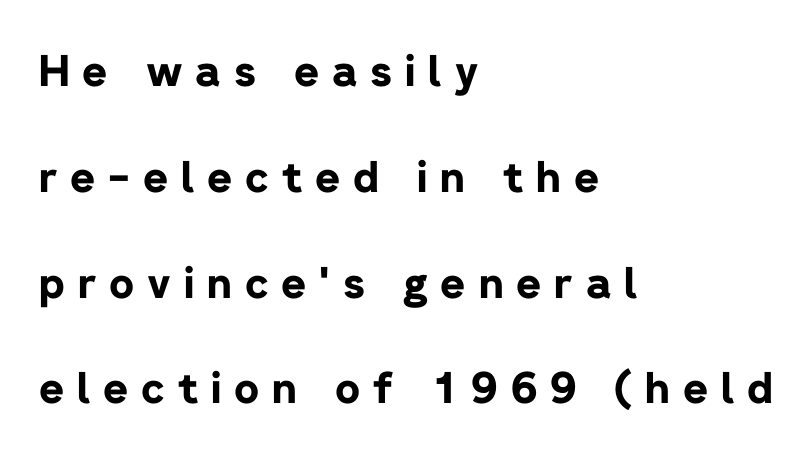
{"serif": "no", "italic": "no", "bold": "yes", "weight": "bold", "width": "normal", "stroke_contrast": "low", "x_height": "medium", "monospaced": "no", "underline": "no", "align": "left", "line_spacing": "loose", "line_spacing_ratio": 2.46, "letter_spacing": "wide", "letter_spacing_em": 0.3, "glyph_px": 43}
